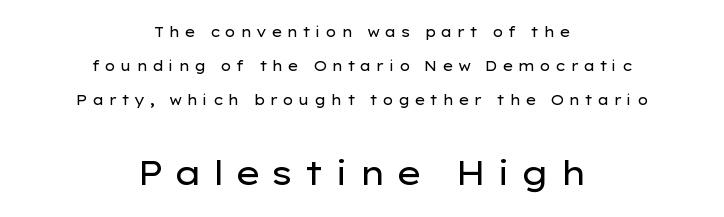
The image shows 33 px regular-weight, wide sans-serif type, upright; set centered, loose line spacing (2.44x), unusually wide letter spacing (+0.29 em), not underlined; the second (bottom) block is 2.36x larger; low stroke contrast and a medium x-height.
